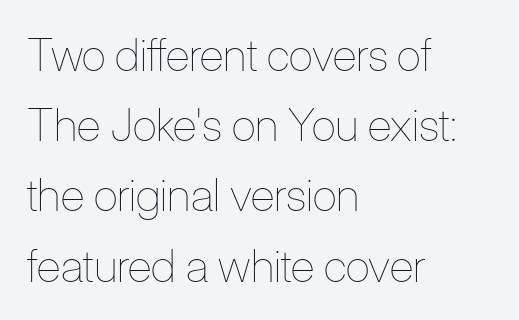
Short note: letters normally spaced. Interline gaps are of average width in this sample. The ragged edge is on the right, which tells us the setting is flush left. Proportional: the letters do not fall into vertical columns. Style check: upright.
